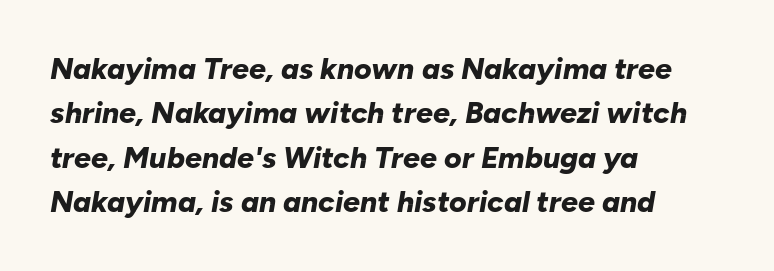
The image shows 30 px bold type, italic (leaning right); set left-aligned, normal line spacing (1.48x), normal letter spacing, not underlined; low stroke contrast and a medium x-height.
